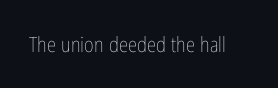
The image shows 21 px text type, upright; set normal letter spacing, not underlined.
